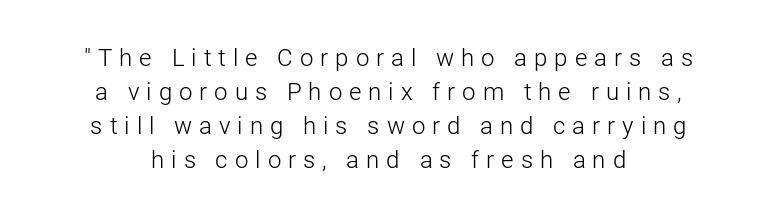
{"italic": "no", "bold": "no", "underline": "no", "align": "center", "line_spacing": "normal", "line_spacing_ratio": 1.41, "letter_spacing": "wide", "letter_spacing_em": 0.29, "glyph_px": 24}
